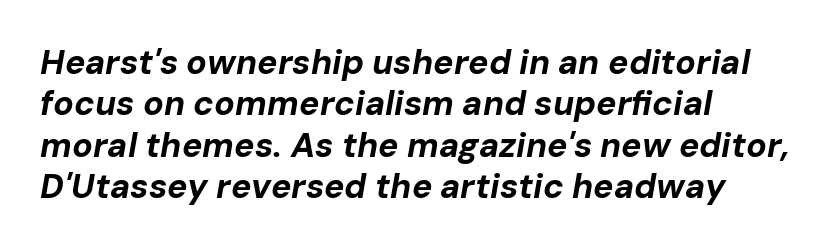
Glyph-to-glyph distance matches everyday printed text. Here the designer chose a conventional face with non-uniform glyph widths. The string is rendered with underlining switched off. Heavy-handed strokes throughout: this text is bold. Notice how the passage keeps a crisp vertical edge on the left only. Every character sits at an angle, as italics do.
